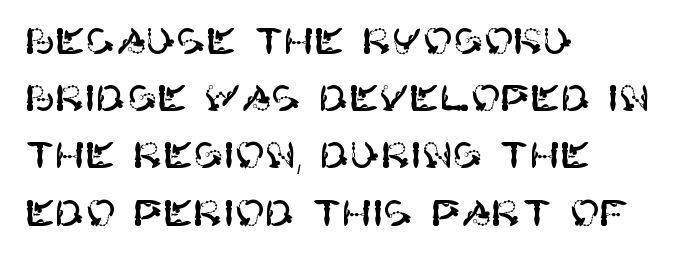
Q: Is the text italic (slanted)? A: No, it is upright.
Q: Is the typeface a serif or a sans-serif typeface? A: Sans-serif.
Q: Is the text underlined? A: No.
Q: How is the paragraph aligned? A: Left-aligned.
Q: Is the spacing between letters normal or unusually wide? A: Normal.
Q: Is the spacing between lines tight, normal or loose? A: Normal.
Q: Width (condensed, normal, or wide)? A: Normal.
Q: Stroke contrast? A: High.
Q: x-height? A: Large.
